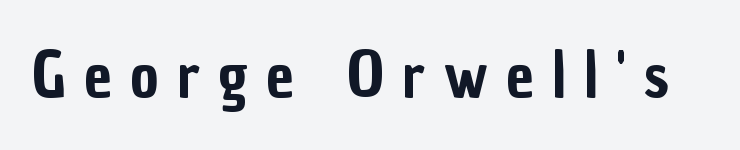
{"serif": "no", "italic": "no", "width": "condensed", "stroke_contrast": "low", "x_height": "medium", "monospaced": "no", "underline": "no", "letter_spacing": "wide", "letter_spacing_em": 0.29, "glyph_px": 62}
